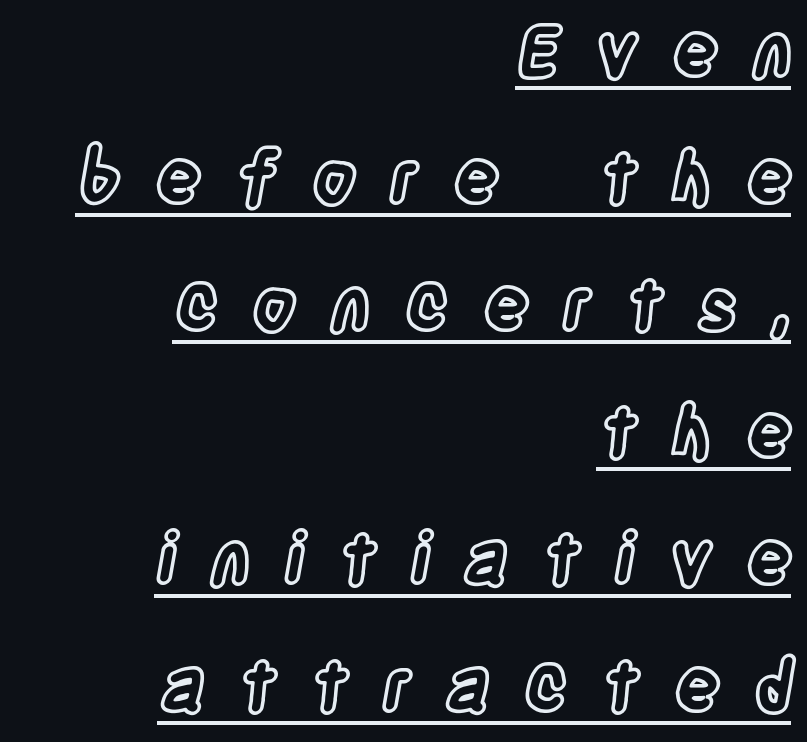
The image shows 71 px condensed type; set right-aligned, line spacing 1.79x, unusually wide letter spacing (+0.48 em), underlined; a large x-height.
